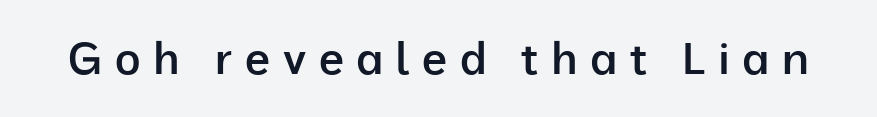
Bare-footed words on every line. Substantial extra tracking has been applied to these lines. Note the varied advance widths — an 'i' is clearly narrower than an 'm'. Notice the strokes are somewhat thickened but not fully heavy: this is a semibold.
